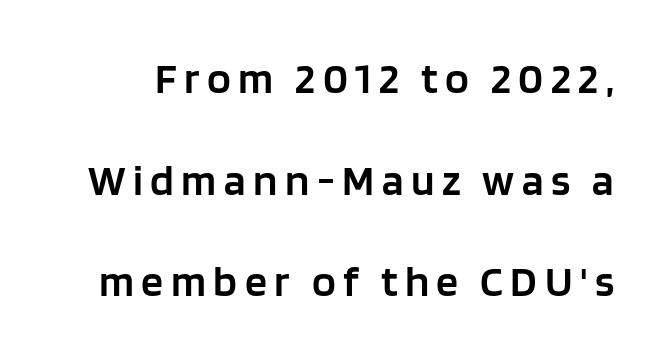
In terms of posture, this sample is upright. Semibold letterforms, between regular and bold. Here the designer chose a conventional face with non-uniform glyph widths. The designer went with a sans here, leaving each stem footless. The rendering uses a large line-height, opening up the rows. Only glyphs here, with clear space below each row.
